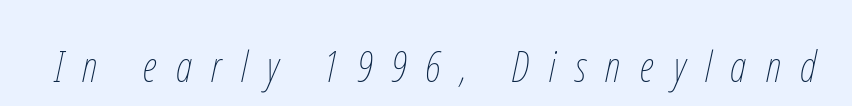
{"italic": "yes", "lean": "right", "slant_degrees": 12, "bold": "no", "weight": "thin", "width": "condensed", "stroke_contrast": "low", "x_height": "medium", "monospaced": "no", "underline": "no", "letter_spacing": "wide", "letter_spacing_em": 0.45, "glyph_px": 43}
